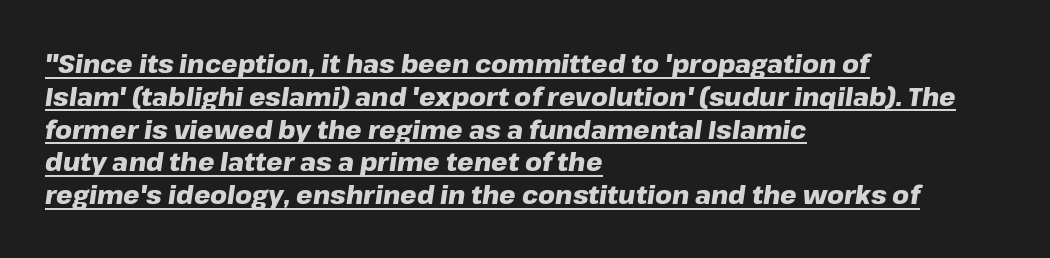
The image shows 26 px bold type, italic (leaning right); set left-aligned, normal line spacing (1.26x), normal letter spacing, underlined.
